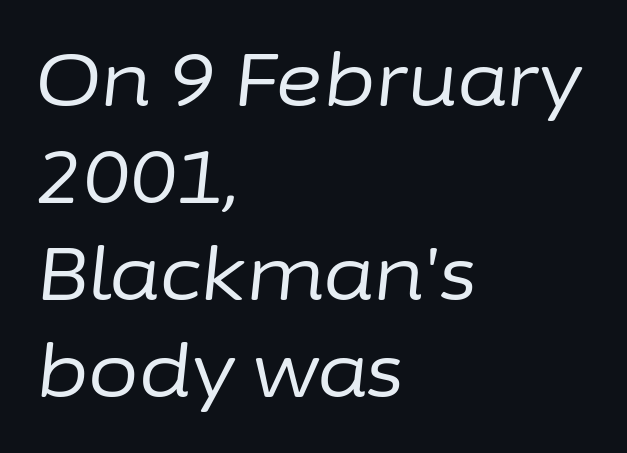
Q: Is the text bold? A: No.
Q: Is the text italic (slanted)? A: Yes, it leans right by about 6 degrees.
Q: Is the text underlined? A: No.
Q: How is the paragraph aligned? A: Left-aligned.
Q: Is the spacing between letters normal or unusually wide? A: Normal.
Q: Is the spacing between lines tight, normal or loose? A: Normal.
Q: Width (condensed, normal, or wide)? A: Normal.
Q: Stroke contrast? A: Low.
Q: x-height? A: Medium.
Q: Monospaced? A: No.
